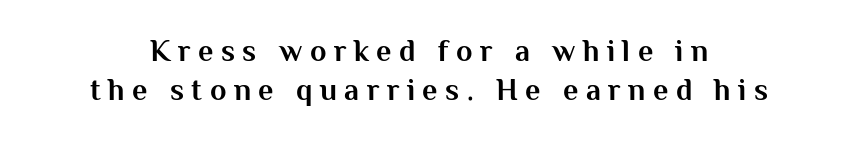
The image shows 30 px bold sans-serif type, upright; set normal line spacing (1.31x), unusually wide letter spacing (+0.25 em), not underlined; medium stroke contrast and a medium x-height.
